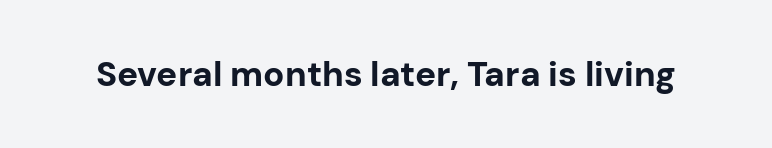
{"serif": "no", "italic": "no", "bold": "yes", "weight": "bold", "width": "normal", "stroke_contrast": "low", "x_height": "medium", "monospaced": "no", "underline": "no", "letter_spacing": "normal", "letter_spacing_em": 0.0, "glyph_px": 35}
